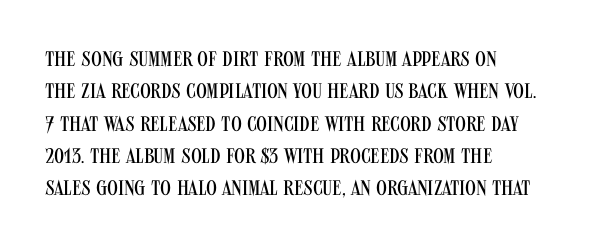
Q: Is the text bold? A: No.
Q: Is the text italic (slanted)? A: No, it is upright.
Q: Is the text underlined? A: No.
Q: How is the paragraph aligned? A: Left-aligned.
Q: Is the spacing between letters normal or unusually wide? A: Normal.
Q: Is the spacing between lines tight, normal or loose? A: Normal.
